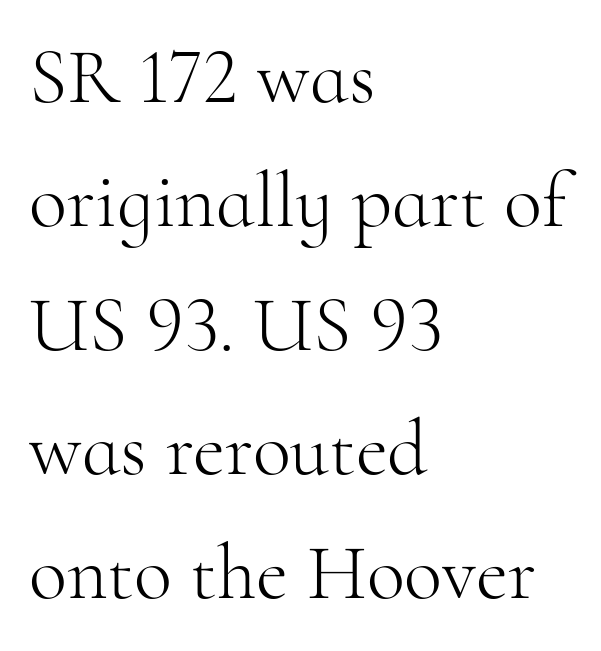
{"serif": "yes", "italic": "no", "bold": "no", "weight": "light", "width": "normal", "stroke_contrast": "high", "x_height": "small", "monospaced": "no", "underline": "no", "align": "left", "line_spacing": "normal", "line_spacing_ratio": 1.57, "letter_spacing": "normal", "letter_spacing_em": 0.0, "glyph_px": 79}
